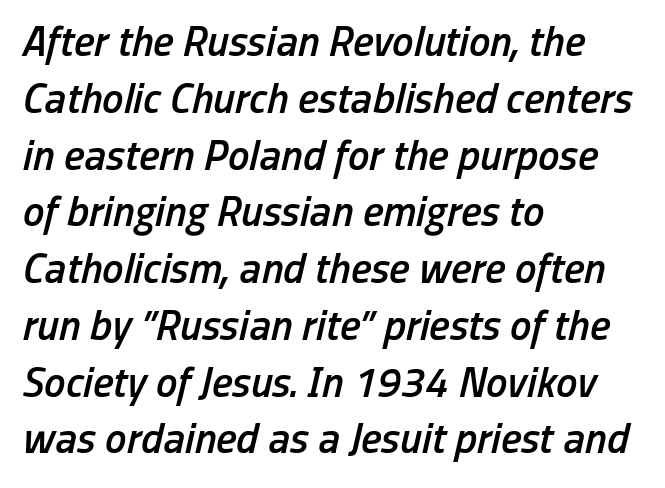
The image shows 43 px semibold, condensed type, italic (leaning right); set left-aligned, normal line spacing (1.32x), normal letter spacing, not underlined; low stroke contrast and a medium x-height.
